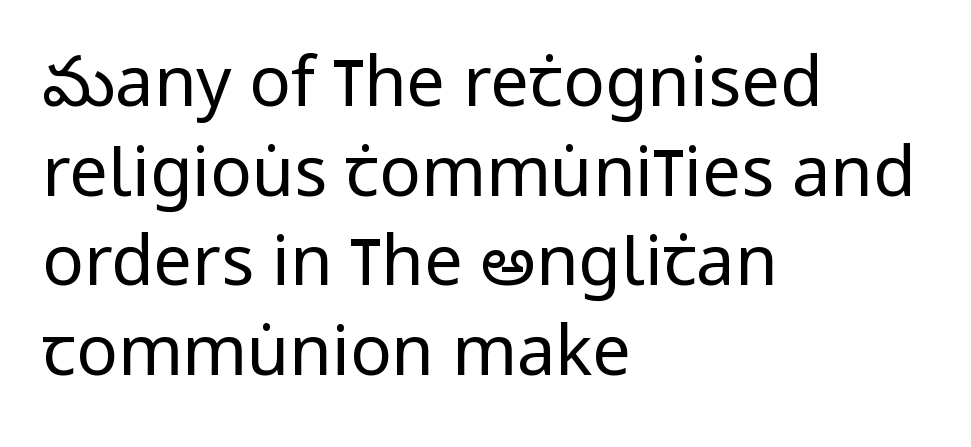
{"serif": "no", "italic": "no", "bold": "no", "weight": "regular", "width": "condensed", "stroke_contrast": "low", "x_height": "large", "monospaced": "no", "underline": "no", "align": "left", "line_spacing": "normal", "line_spacing_ratio": 1.3, "letter_spacing": "normal", "letter_spacing_em": 0.0, "glyph_px": 69}
